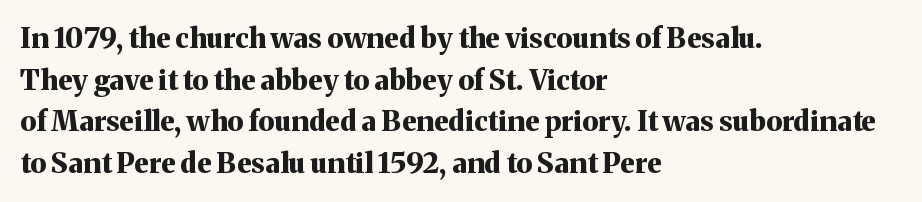
The image shows 28 px bold serif type, upright; set left-aligned, normal line spacing (1.49x), normal letter spacing, not underlined; medium stroke contrast and a medium x-height.
